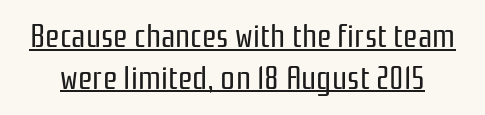
The image shows 33 px regular-weight, condensed sans-serif type, upright; set normal line spacing (1.26x), normal letter spacing, underlined; low stroke contrast and a medium x-height.
